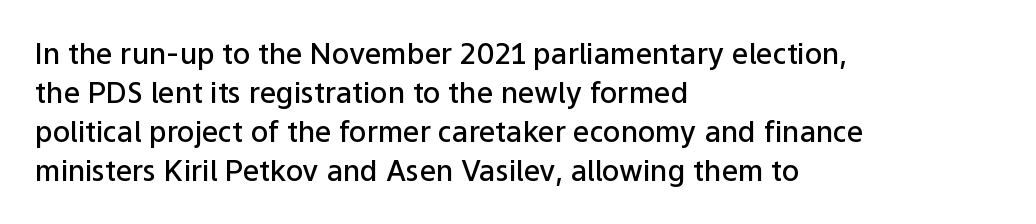
Q: Is the text bold? A: Semi-bold.
Q: Is the text italic (slanted)? A: No, it is upright.
Q: Is the typeface a serif or a sans-serif typeface? A: Sans-serif.
Q: Is the text underlined? A: No.
Q: How is the paragraph aligned? A: Left-aligned.
Q: Is the spacing between letters normal or unusually wide? A: Normal.
Q: Is the spacing between lines tight, normal or loose? A: Normal.
Q: Width (condensed, normal, or wide)? A: Normal.
Q: Stroke contrast? A: Low.
Q: x-height? A: Medium.
Q: Monospaced? A: No.
